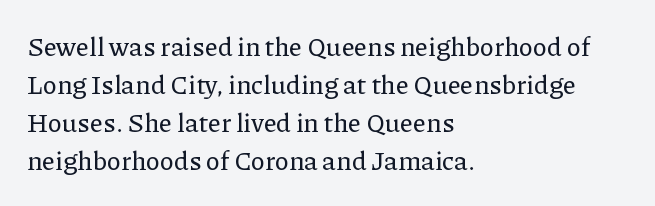
Vertical strokes here are truly vertical. Inter-character spacing is left at the font's built-in metrics. Beneath every word, the page is bare. The typesetter chose a ragged-right arrangement here. Quick note: interline space is typical.
